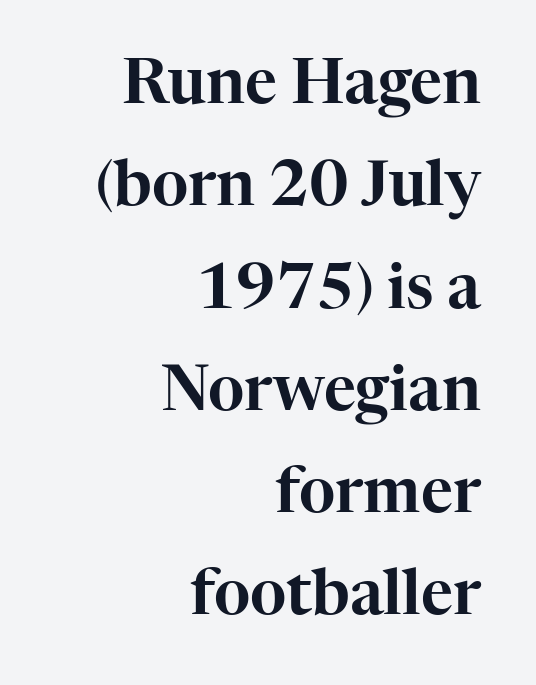
The image shows 62 px serif type, upright; set right-aligned, normal line spacing (1.65x), normal letter spacing, not underlined; high stroke contrast and a medium x-height.
